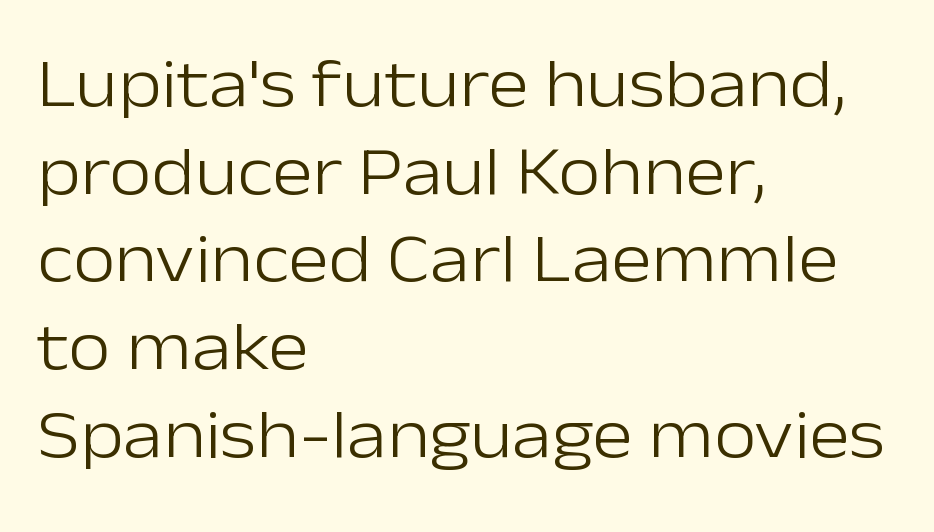
Q: Is the text bold? A: No.
Q: Is the text italic (slanted)? A: No, it is upright.
Q: Is the typeface a serif or a sans-serif typeface? A: Sans-serif.
Q: Is the text underlined? A: No.
Q: How is the paragraph aligned? A: Left-aligned.
Q: Is the spacing between letters normal or unusually wide? A: Normal.
Q: Is the spacing between lines tight, normal or loose? A: Normal.
Q: Width (condensed, normal, or wide)? A: Normal.
Q: Stroke contrast? A: Low.
Q: x-height? A: Medium.
Q: Monospaced? A: No.
